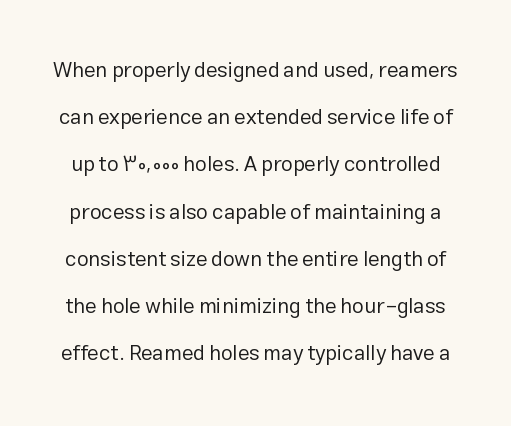
{"italic": "no", "bold": "no", "underline": "no", "line_spacing": "loose", "line_spacing_ratio": 2.25, "letter_spacing": "normal", "letter_spacing_em": 0.0, "glyph_px": 21}
